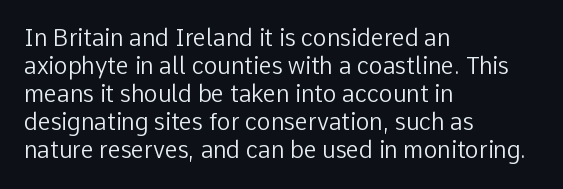
{"italic": "no", "bold": "no", "underline": "no", "align": "left", "line_spacing_ratio": 1.22, "letter_spacing": "normal", "letter_spacing_em": 0.0, "glyph_px": 23}
